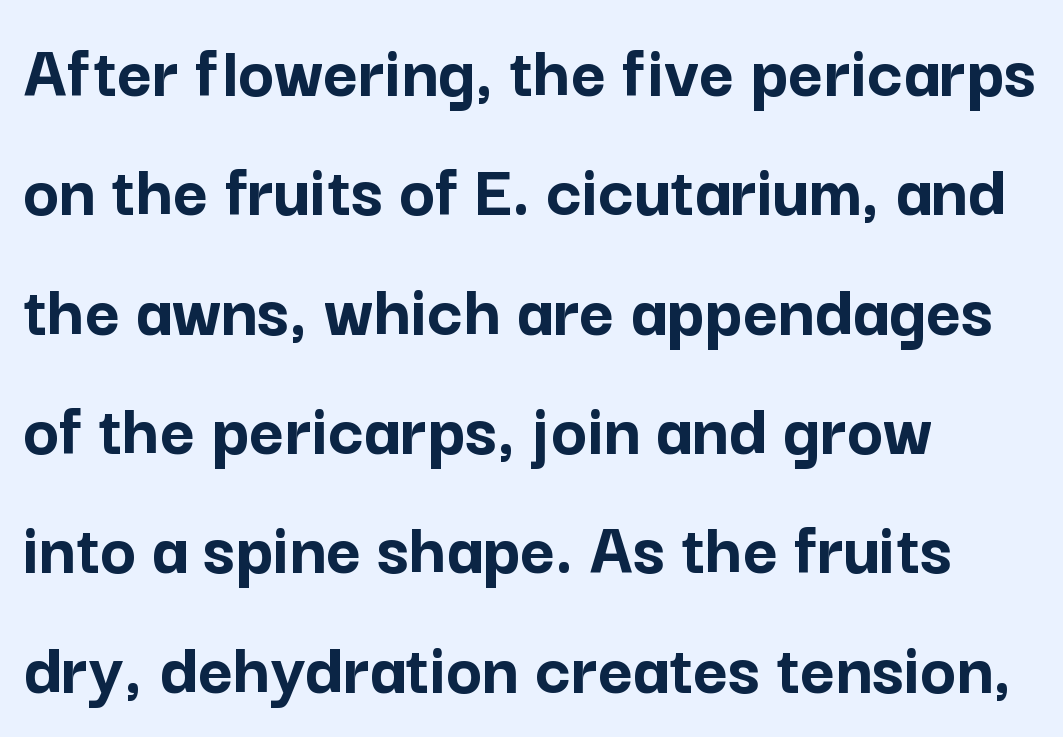
Short note: letters normally spaced. The passage shown is typeset with a sans-serif family. The compositor pushed each line to the left boundary. You can tell it's not italic because the verticals are truly vertical. Think of a printed novel: that variable character pitch is what you see here.
